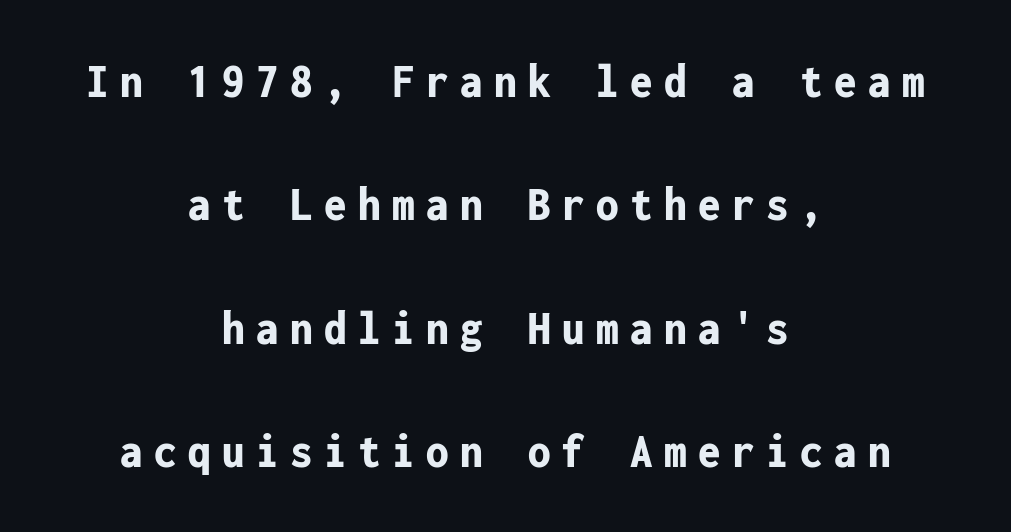
Q: Is the text bold? A: Yes.
Q: Is the text italic (slanted)? A: No, it is upright.
Q: Is the typeface a serif or a sans-serif typeface? A: Sans-serif.
Q: Is the text underlined? A: No.
Q: How is the paragraph aligned? A: Centered.
Q: Is the spacing between letters normal or unusually wide? A: Unusually wide.
Q: Is the spacing between lines tight, normal or loose? A: Loose.
Q: Width (condensed, normal, or wide)? A: Condensed.
Q: Stroke contrast? A: Low.
Q: x-height? A: Medium.
Q: Monospaced? A: Yes.
